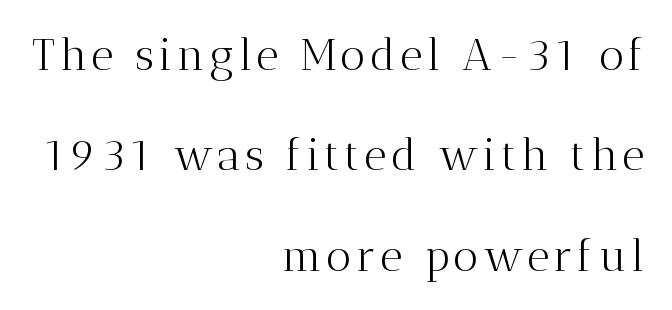
Q: Is the text bold? A: No.
Q: Is the text italic (slanted)? A: No, it is upright.
Q: Is the typeface a serif or a sans-serif typeface? A: Serif.
Q: Is the text underlined? A: No.
Q: How is the paragraph aligned? A: Right-aligned.
Q: Is the spacing between lines tight, normal or loose? A: Loose.
Q: Width (condensed, normal, or wide)? A: Normal.
Q: Stroke contrast? A: Medium.
Q: x-height? A: Medium.
Q: Monospaced? A: No.
